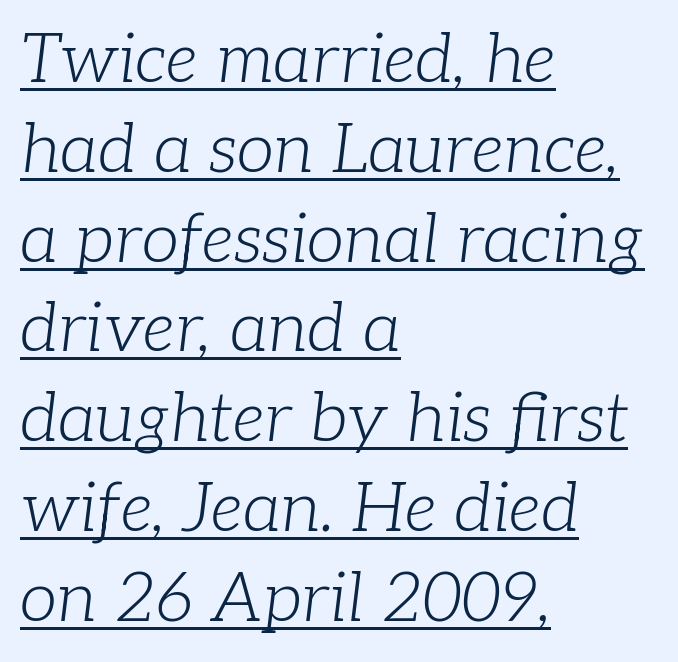
{"serif": "yes", "italic": "yes", "lean": "right", "slant_degrees": 7, "bold": "no", "weight": "light", "width": "normal", "stroke_contrast": "low", "x_height": "medium", "monospaced": "no", "underline": "yes", "align": "left", "line_spacing": "normal", "line_spacing_ratio": 1.32, "letter_spacing": "normal", "letter_spacing_em": 0.0, "glyph_px": 68}
